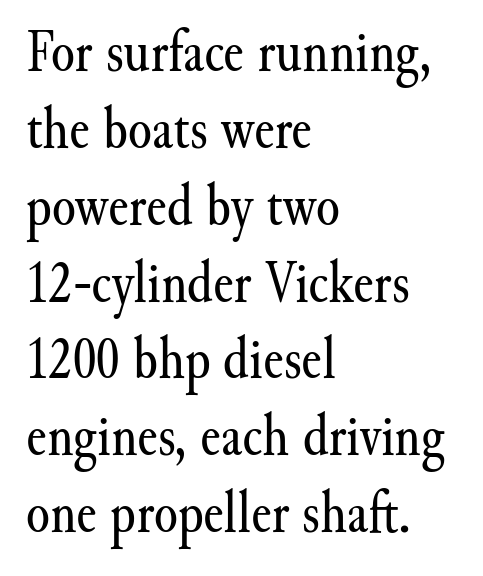
{"serif": "yes", "italic": "no", "bold": "no", "weight": "regular", "width": "normal", "stroke_contrast": "medium", "x_height": "small", "monospaced": "no", "underline": "no", "align": "left", "line_spacing": "normal", "line_spacing_ratio": 1.26, "letter_spacing": "normal", "letter_spacing_em": 0.0, "glyph_px": 61}
